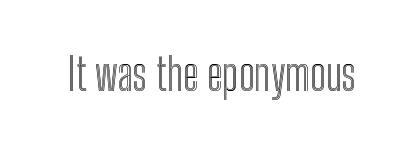
Q: Is the text italic (slanted)? A: No, it is upright.
Q: Is the text underlined? A: No.
Q: Is the spacing between letters normal or unusually wide? A: Normal.
Q: Width (condensed, normal, or wide)? A: Condensed.
Q: x-height? A: Medium.
Q: Monospaced? A: No.
